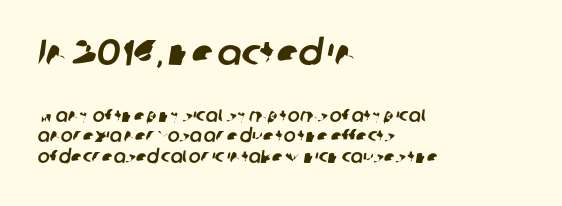
Where is the straight margin? On the left. Is this a fixed-width face? No — the glyphs have proportional, varying widths. Does extra space separate the letters? No, they use regular spacing. Character size in the leading block exceeds that of the trailing block. The face used here is a sans, in the tradition of grotesques and geometrics.
